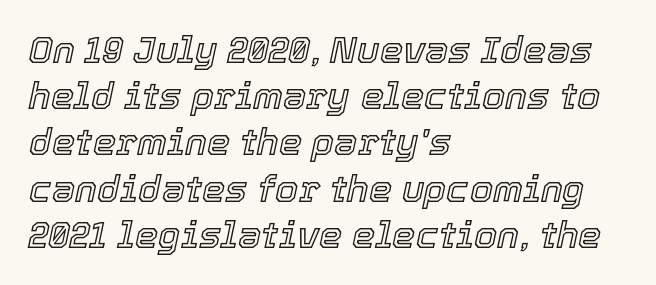
The image shows 37 px text type, italic (leaning right); set left-aligned, normal line spacing (1.25x), normal letter spacing, not underlined; a medium x-height.
